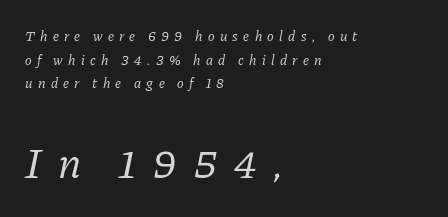
Q: Is the text bold? A: No.
Q: Is the text italic (slanted)? A: Yes, it leans right by about 11 degrees.
Q: Is the typeface a serif or a sans-serif typeface? A: Serif.
Q: Is the text underlined? A: No.
Q: How is the paragraph aligned? A: Left-aligned.
Q: Is the spacing between letters normal or unusually wide? A: Unusually wide.
Q: Is the spacing between lines tight, normal or loose? A: Normal.
Q: Which block of text is set in a larger size, the first (top) or the second (bottom)? A: The second (bottom) one.
Q: Width (condensed, normal, or wide)? A: Normal.
Q: Stroke contrast? A: Low.
Q: x-height? A: Medium.
Q: Monospaced? A: No.
